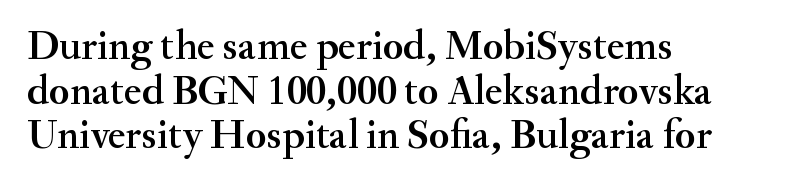
Bare-footed words on every line. This block would grow much taller if given ordinary leading; it's compressed now. The rendering uses natural spacing where letterforms have individual widths. Casual observation: everything's shoved over to the left. Notice how the stems are strictly vertical — no italics here.
